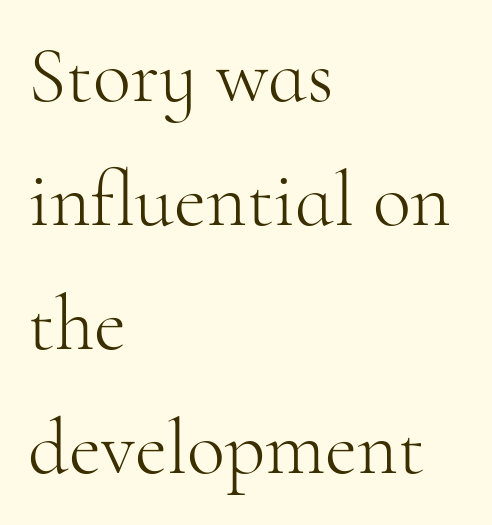
Each letter keeps its own natural width here, so spacing adapts to shape. Line beginnings align vertically; line endings do not. The font sits on the lighter half of the weight spectrum, regular included. Each word holds together tightly as a unit, with standard inter-letter gaps.
